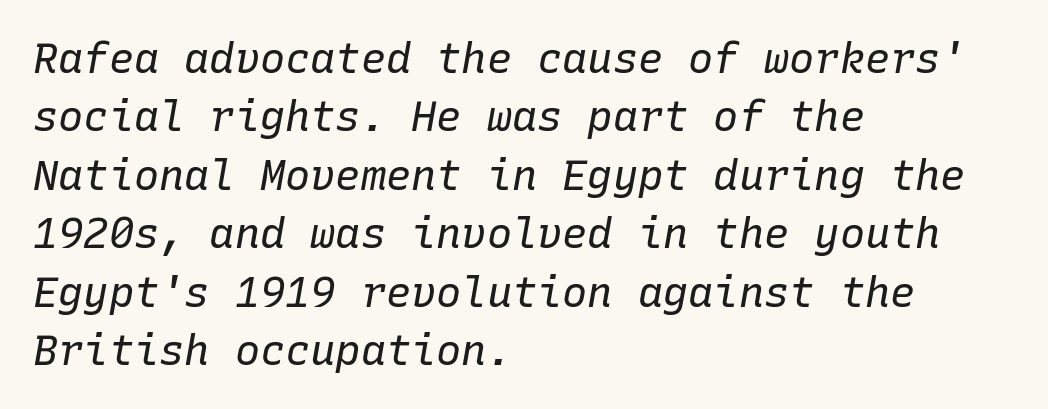
The image shows 42 px regular-weight type, italic (leaning right), monospaced; set left-aligned, normal line spacing (1.39x), normal letter spacing, not underlined; low stroke contrast and a medium x-height.
